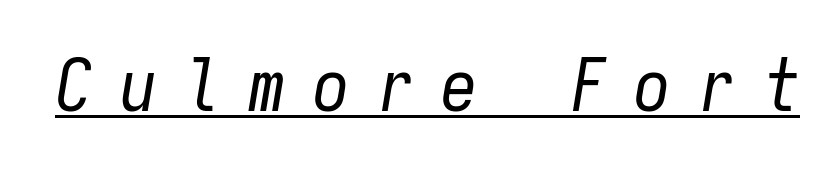
Bold? No — there's no thickening of the strokes. Characters follow at a spacing far wider than the type designer built in. Every word sits above its own underline. The text carries the slant typical of an italic or oblique font.
